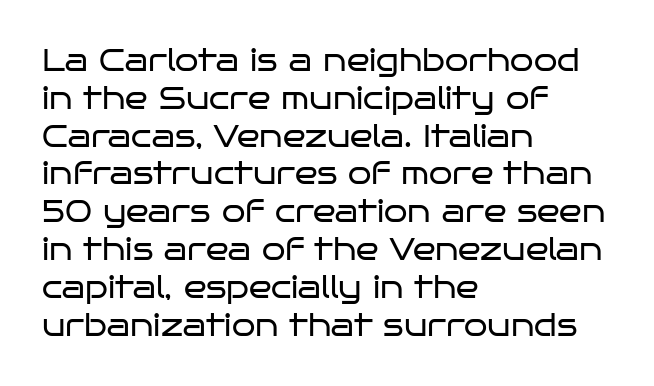
The image shows 30 px regular-weight, wide sans-serif type, upright; set left-aligned, normal line spacing (1.26x), normal letter spacing, not underlined; low stroke contrast and a large x-height.
